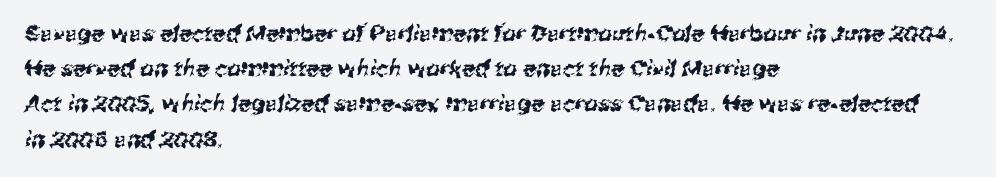
Default kerning and tracking; the words read as compact shapes. No word sits above an underline. This sample keeps an unexceptional amount of space between lines. Horizontal alignment here is leftward, the default for most running prose.
